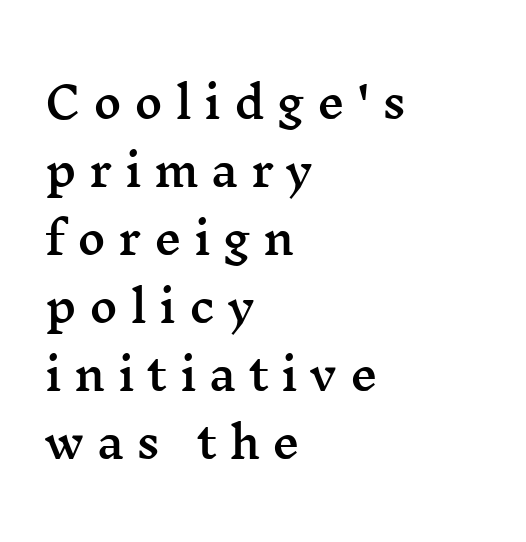
{"serif": "yes", "italic": "no", "width": "wide", "stroke_contrast": "medium", "x_height": "medium", "monospaced": "no", "underline": "no", "align": "left", "line_spacing": "normal", "line_spacing_ratio": 1.58, "letter_spacing": "wide", "letter_spacing_em": 0.29, "glyph_px": 43}
